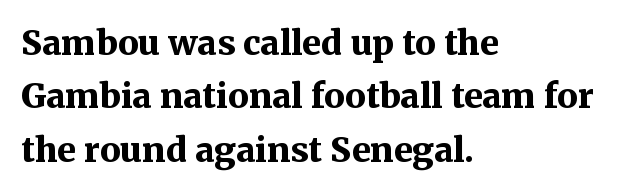
Q: Is the text bold? A: Yes.
Q: Is the text italic (slanted)? A: No, it is upright.
Q: Is the typeface a serif or a sans-serif typeface? A: Serif.
Q: Is the text underlined? A: No.
Q: How is the paragraph aligned? A: Left-aligned.
Q: Is the spacing between letters normal or unusually wide? A: Normal.
Q: Is the spacing between lines tight, normal or loose? A: Normal.
Q: Width (condensed, normal, or wide)? A: Normal.
Q: Stroke contrast? A: Medium.
Q: x-height? A: Medium.
Q: Monospaced? A: No.
